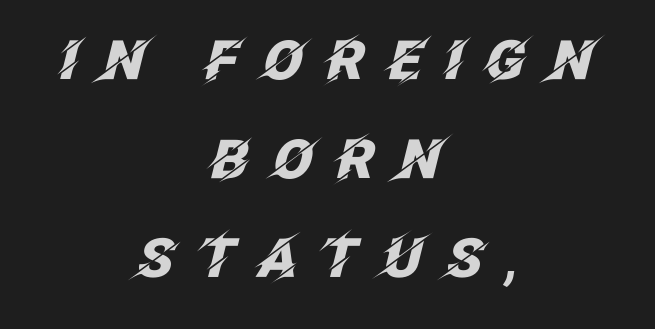
The image shows 54 px heavy type, italic (leaning right); set centered, line spacing 1.83x, unusually wide letter spacing (+0.4 em), not underlined; low stroke contrast and a large x-height.
